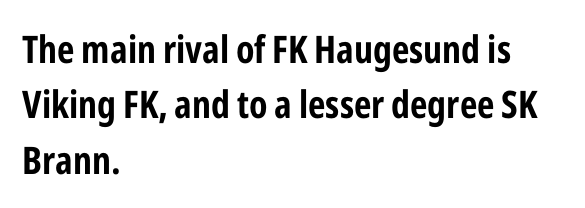
Q: Is the text bold? A: Yes.
Q: Is the text italic (slanted)? A: No, it is upright.
Q: Is the typeface a serif or a sans-serif typeface? A: Sans-serif.
Q: Is the text underlined? A: No.
Q: How is the paragraph aligned? A: Left-aligned.
Q: Is the spacing between letters normal or unusually wide? A: Normal.
Q: Is the spacing between lines tight, normal or loose? A: Normal.
Q: Width (condensed, normal, or wide)? A: Condensed.
Q: Stroke contrast? A: Low.
Q: x-height? A: Medium.
Q: Monospaced? A: No.
